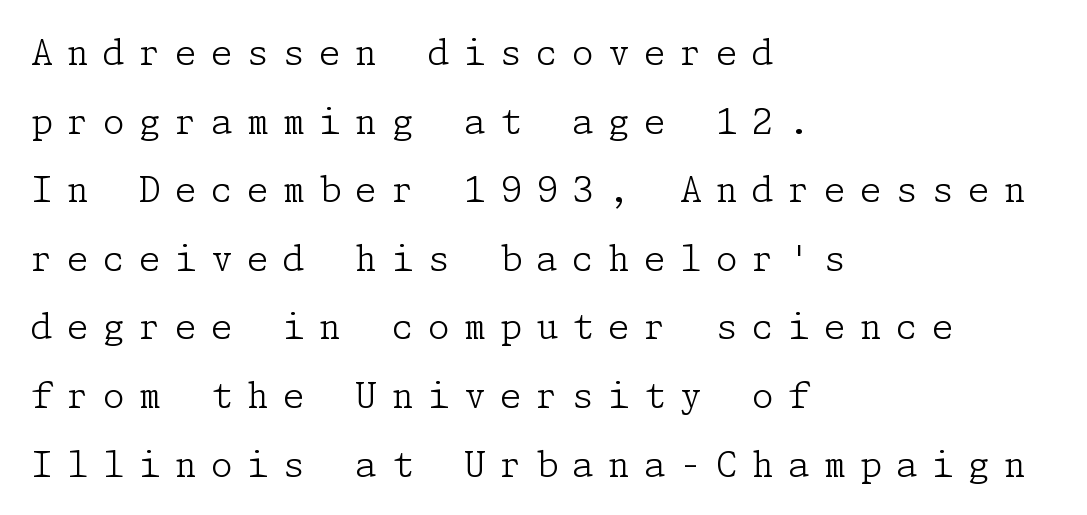
The image shows 35 px light serif type, upright; set left-aligned, loose line spacing (1.96x), unusually wide letter spacing (+0.41 em), not underlined; low stroke contrast and a medium x-height.
